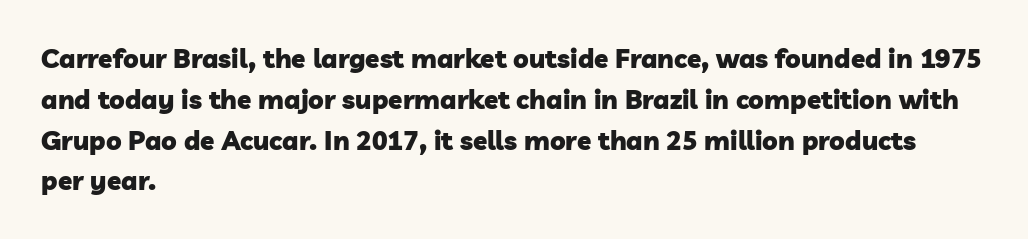
Plain, unruled lines of type. The passage shown has conventional tracking throughout. The paragraph has a hard left edge and a soft right edge. These lines sit exactly where default settings would place them. These lines carry a lot of weight — the face is fully bold.
